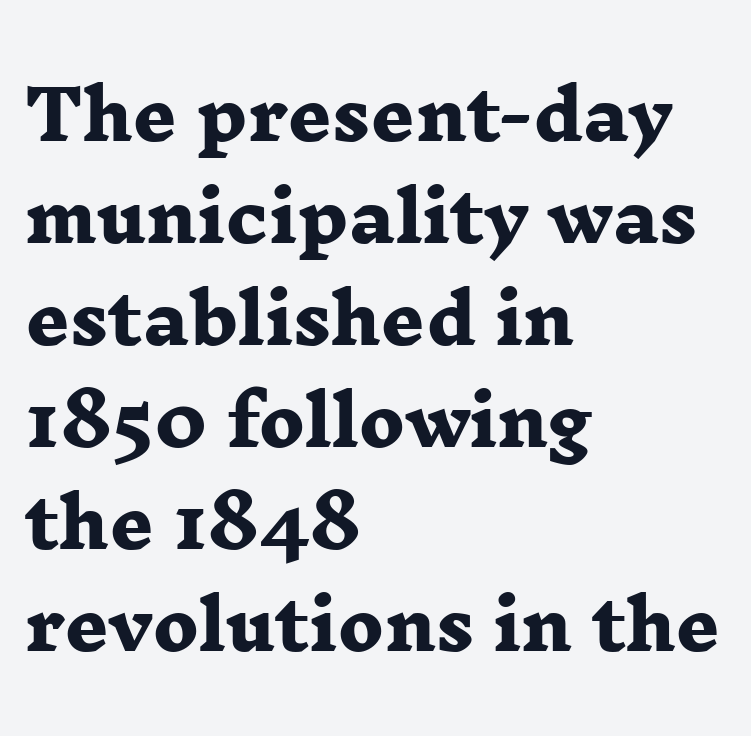
{"serif": "yes", "bold": "yes", "weight": "heavy", "width": "wide", "stroke_contrast": "low", "x_height": "medium", "monospaced": "no", "underline": "no", "align": "left", "line_spacing": "normal", "line_spacing_ratio": 1.5, "letter_spacing": "normal", "letter_spacing_em": 0.0, "glyph_px": 68}
